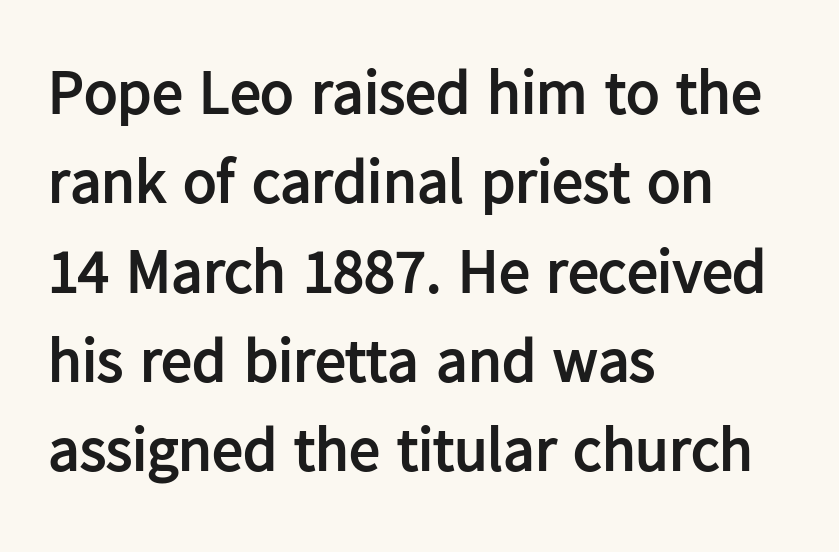
Q: Is the text bold? A: Yes.
Q: Is the text italic (slanted)? A: No, it is upright.
Q: Is the typeface a serif or a sans-serif typeface? A: Sans-serif.
Q: Is the text underlined? A: No.
Q: How is the paragraph aligned? A: Left-aligned.
Q: Is the spacing between letters normal or unusually wide? A: Normal.
Q: Is the spacing between lines tight, normal or loose? A: Normal.
Q: Width (condensed, normal, or wide)? A: Normal.
Q: Stroke contrast? A: Low.
Q: x-height? A: Medium.
Q: Monospaced? A: No.
